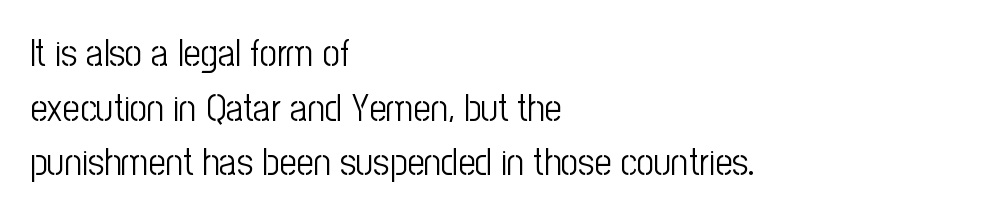
Stroke thickness stays within the range of a standard reading face or lighter. These lines are rendered in a variable-pitch font. The letters carry no serifs — their stems end cleanly without finishing strokes. Layout note: lines flush left.
